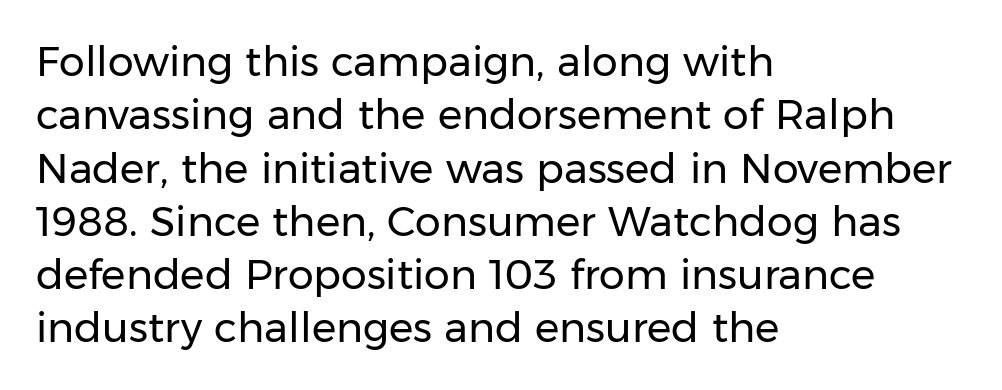
The image shows 41 px regular-weight sans-serif type, upright; set left-aligned, normal line spacing (1.3x), normal letter spacing, not underlined; low stroke contrast and a medium x-height.
